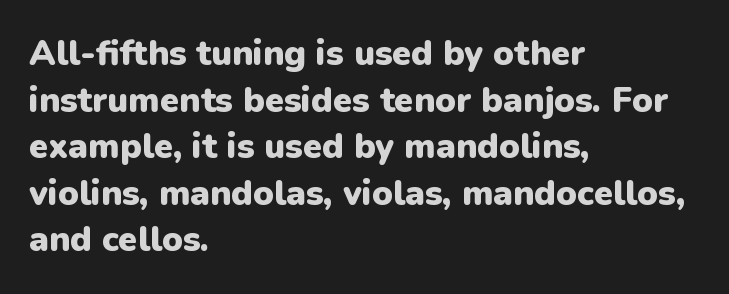
The image shows 35 px heavy sans-serif type, upright; set left-aligned, normal line spacing (1.33x), normal letter spacing, not underlined; low stroke contrast and a medium x-height.
